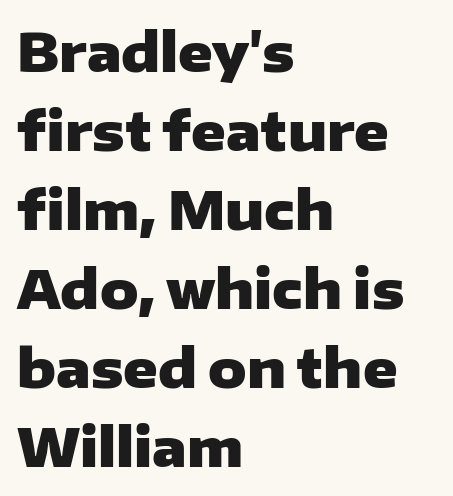
Honestly, there is no underline to notice here at all. Are there feet on the stems? There aren't — it's a sans. Style check: upright. The compositor pushed each line to the left boundary.
